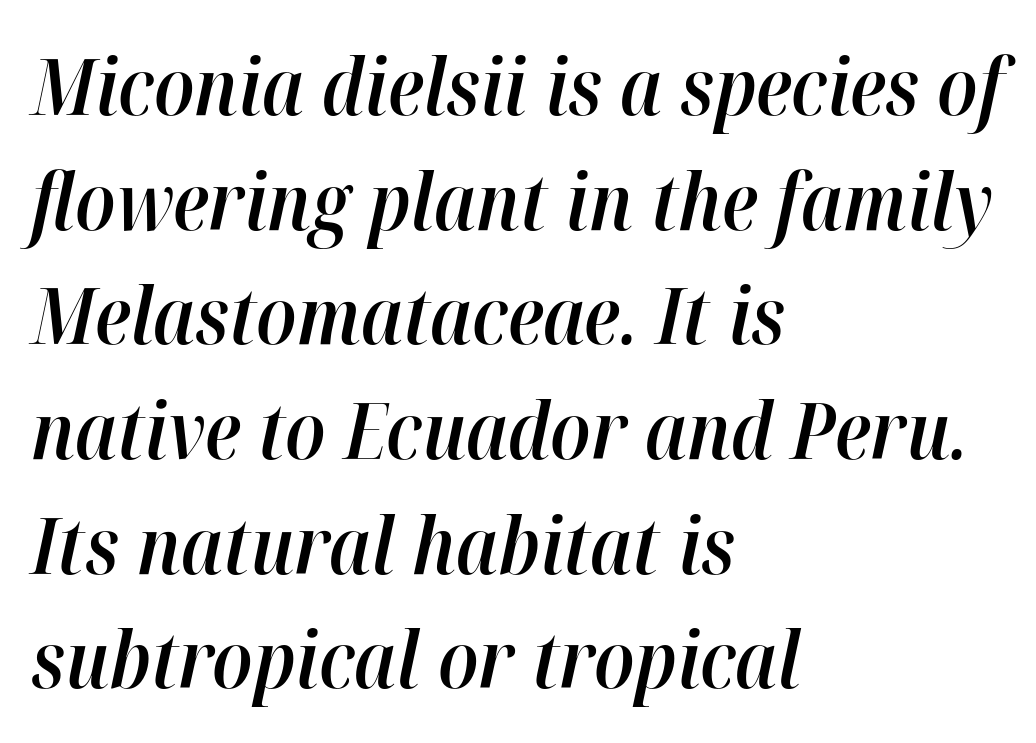
The image shows 78 px semibold type, italic (leaning right); set left-aligned, normal line spacing (1.47x), normal letter spacing, not underlined; high stroke contrast and a medium x-height.
